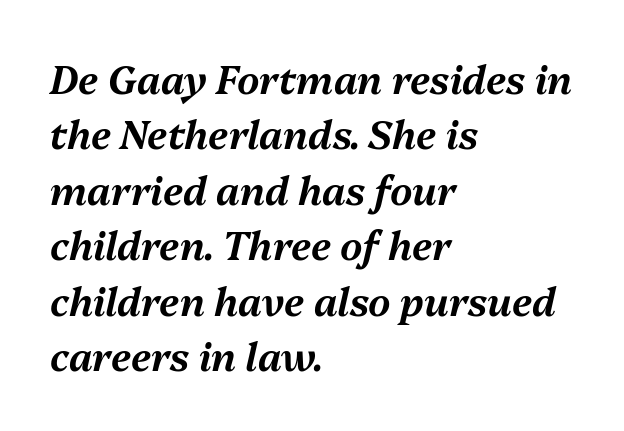
Unmarked baselines from the first word to the last. Evenly set lines give the paragraph a standard silhouette. The letters advance in unequal steps, a hallmark of proportional type. This rendering uses left alignment, leaving the right contour irregular. Notice how the stems are inclined rather than vertical — that's the hallmark of italics. Does extra space separate the letters? No, they use regular spacing.
